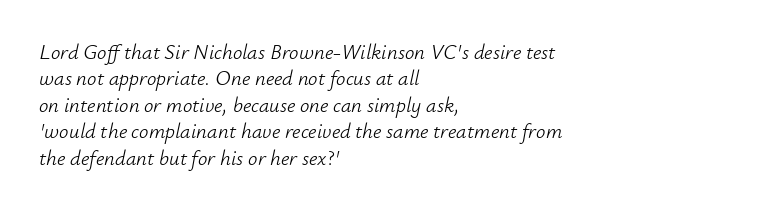
The image shows 21 px text type, italic (leaning right); set left-aligned, normal line spacing (1.26x), normal letter spacing, not underlined.
